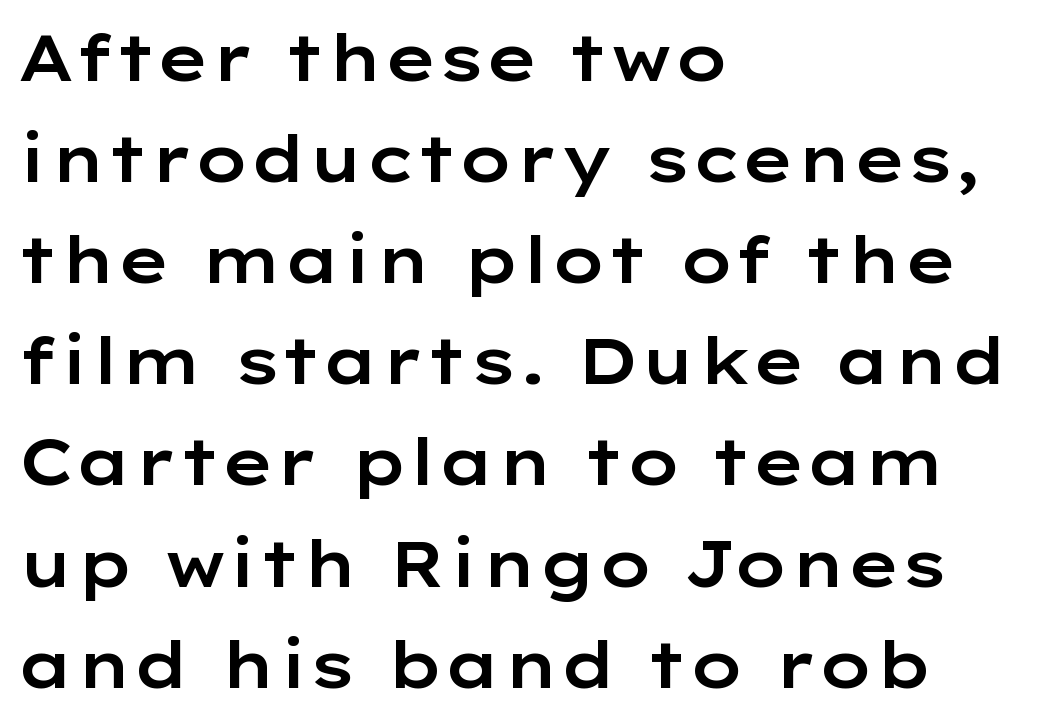
The image shows 64 px wide sans-serif type, upright; set left-aligned, normal line spacing (1.58x), normal letter spacing, not underlined; low stroke contrast and a medium x-height.
